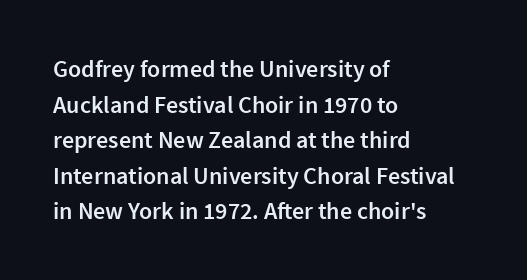
The image shows 24 px text type, upright; set left-aligned, normal line spacing (1.48x), normal letter spacing, not underlined.
